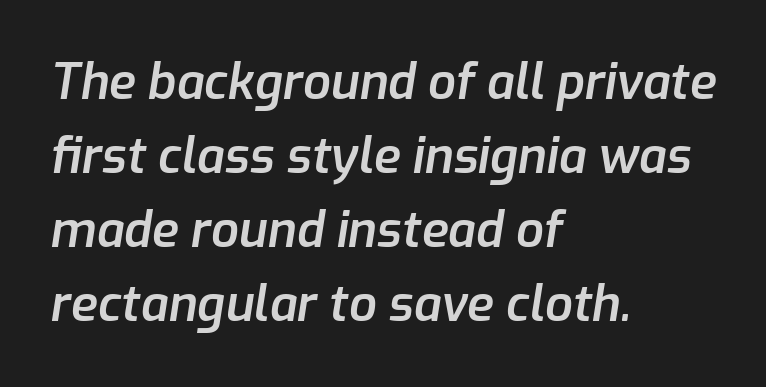
{"italic": "yes", "lean": "right", "slant_degrees": 9, "bold": "semi", "weight": "semibold", "width": "normal", "stroke_contrast": "low", "x_height": "medium", "monospaced": "no", "underline": "no", "align": "left", "line_spacing": "normal", "line_spacing_ratio": 1.51, "letter_spacing": "normal", "letter_spacing_em": 0.0, "glyph_px": 49}
